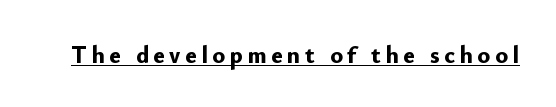
{"italic": "no", "bold": "yes", "underline": "yes", "glyph_px": 24}
